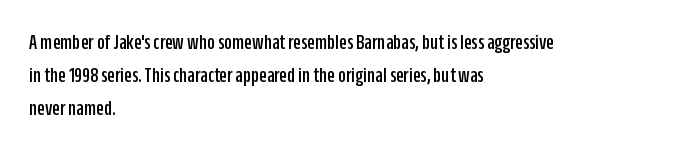
The specimen omits any rule beneath the text block's lines. Is the letter spacing exaggerated? No — it looks like the ordinary default. The typography opts for an upright posture over an oblique one. The rag falls on the right side of this text block. Baseline-to-baseline distance is the conventional proportion of letter height.
